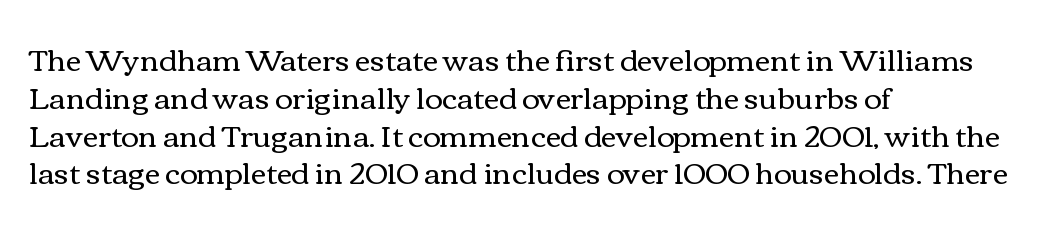
Q: Is the text bold? A: No.
Q: Is the text italic (slanted)? A: No, it is upright.
Q: Is the text underlined? A: No.
Q: How is the paragraph aligned? A: Left-aligned.
Q: Is the spacing between letters normal or unusually wide? A: Normal.
Q: Is the spacing between lines tight, normal or loose? A: Normal.
Q: Width (condensed, normal, or wide)? A: Wide.
Q: x-height? A: Medium.
Q: Monospaced? A: No.
